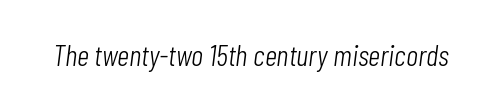
Q: Is the text bold? A: No.
Q: Is the text italic (slanted)? A: Yes, it leans right by about 7 degrees.
Q: Is the text underlined? A: No.
Q: Is the spacing between letters normal or unusually wide? A: Normal.
Q: Width (condensed, normal, or wide)? A: Condensed.
Q: Stroke contrast? A: Low.
Q: x-height? A: Medium.
Q: Monospaced? A: No.
